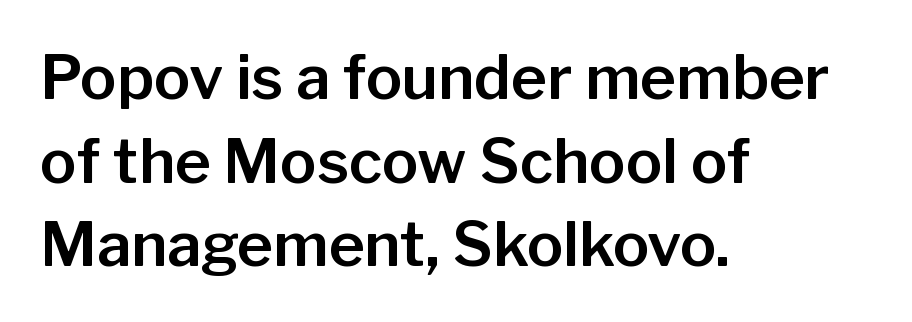
{"serif": "no", "italic": "no", "width": "normal", "stroke_contrast": "low", "x_height": "medium", "monospaced": "no", "underline": "no", "align": "left", "line_spacing": "normal", "line_spacing_ratio": 1.37, "letter_spacing": "normal", "letter_spacing_em": 0.0, "glyph_px": 61}
